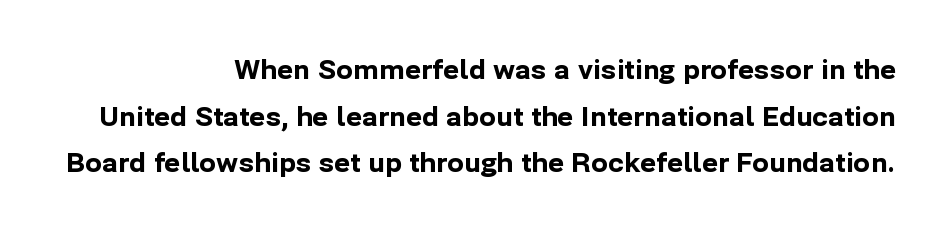
{"italic": "no", "bold": "yes", "underline": "no", "align": "right", "line_spacing_ratio": 1.87, "letter_spacing": "normal", "letter_spacing_em": 0.0, "glyph_px": 25}
